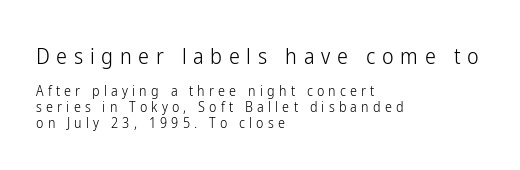
The image shows 22 px text type, upright; set left-aligned, tight line spacing (1.13x), unusually wide letter spacing (+0.3 em), not underlined; the first (top) block is 1.57x larger.
